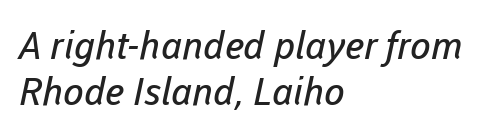
Q: Is the text bold? A: No.
Q: Is the typeface a serif or a sans-serif typeface? A: Sans-serif.
Q: Is the text underlined? A: No.
Q: How is the paragraph aligned? A: Left-aligned.
Q: Is the spacing between letters normal or unusually wide? A: Normal.
Q: Width (condensed, normal, or wide)? A: Normal.
Q: Stroke contrast? A: Low.
Q: x-height? A: Medium.
Q: Monospaced? A: No.
